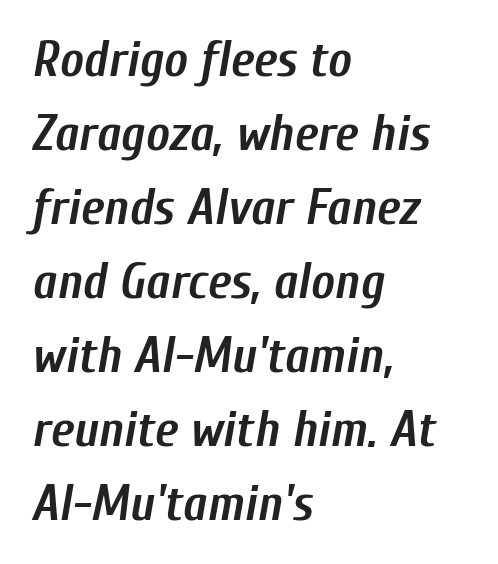
The image shows 50 px semibold, condensed type, italic (leaning right); set left-aligned, normal line spacing (1.48x), normal letter spacing, not underlined; low stroke contrast and a medium x-height.
